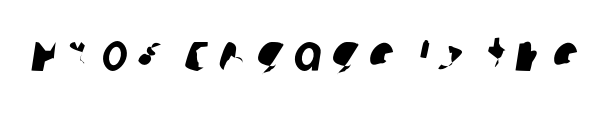
The space directly below the letters is spotless. Spacing verdict: proportional, widths tailored to each character. A typesetter would label this face a sans. The rendering inserts visible extra space after every character.
